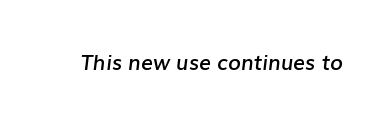
Q: Is the text bold? A: Semi-bold.
Q: Is the text italic (slanted)? A: Yes, it leans right by about 7 degrees.
Q: Is the text underlined? A: No.
Q: Is the spacing between letters normal or unusually wide? A: Normal.
